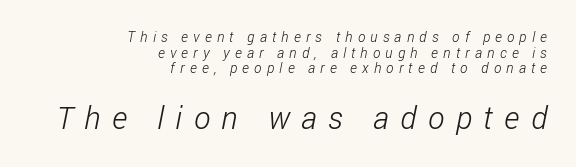
The image shows 31 px light, condensed sans-serif type; set right-aligned, tight line spacing (1.11x), unusually wide letter spacing (+0.37 em), not underlined; the second (bottom) block is 2.21x larger; low stroke contrast and a medium x-height.
